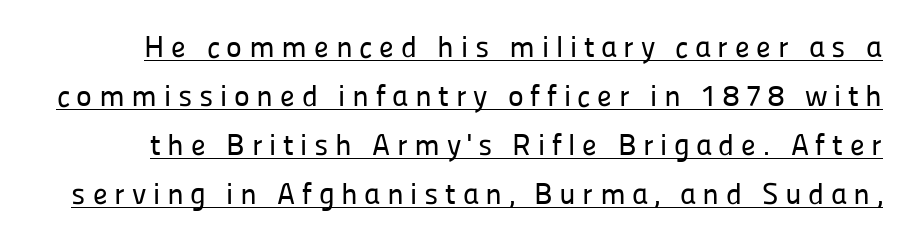
You can tell it's not italic because the verticals are truly vertical. Think of a printed novel: that variable character pitch is what you see here. Grotesque or geometric, the face here clearly has no serifs. Does the leading feel generous? No, just average. Is there an underline? Yes — a line sits under the letters. A typesetter would call this heavily tracked-out type.
